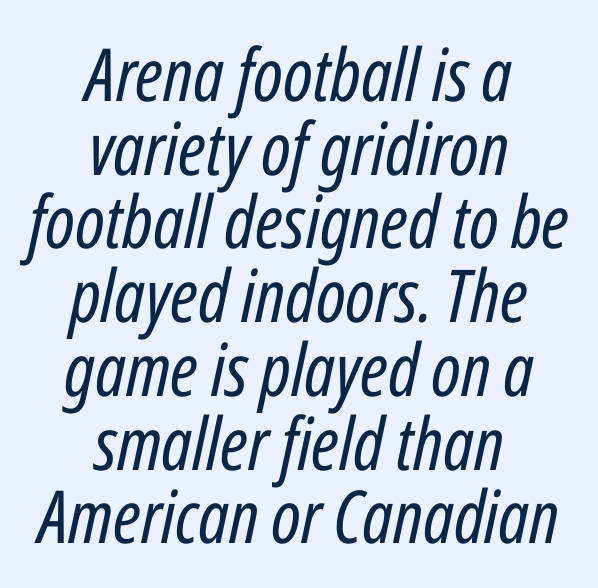
The image shows 73 px regular-weight, condensed type, italic (leaning right); set centered, tight line spacing (1.01x), normal letter spacing, not underlined; low stroke contrast and a medium x-height.
